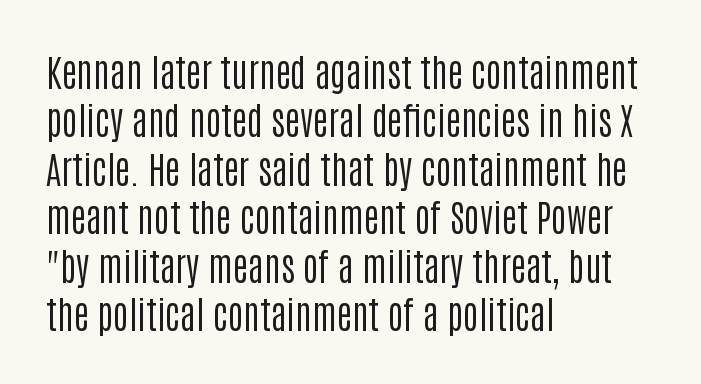
{"serif": "no", "italic": "no", "bold": "no", "weight": "regular", "width": "condensed", "stroke_contrast": "low", "x_height": "large", "monospaced": "no", "underline": "no", "align": "left", "line_spacing": "normal", "line_spacing_ratio": 1.31, "letter_spacing": "normal", "letter_spacing_em": 0.0, "glyph_px": 37}
